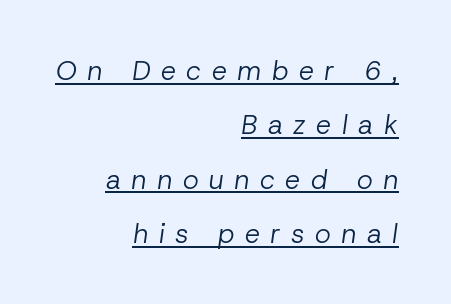
Q: Is the text bold? A: No.
Q: Is the text italic (slanted)? A: Yes, it leans right by about 8 degrees.
Q: Is the text underlined? A: Yes.
Q: How is the paragraph aligned? A: Right-aligned.
Q: Is the spacing between letters normal or unusually wide? A: Unusually wide.
Q: Is the spacing between lines tight, normal or loose? A: Loose.
